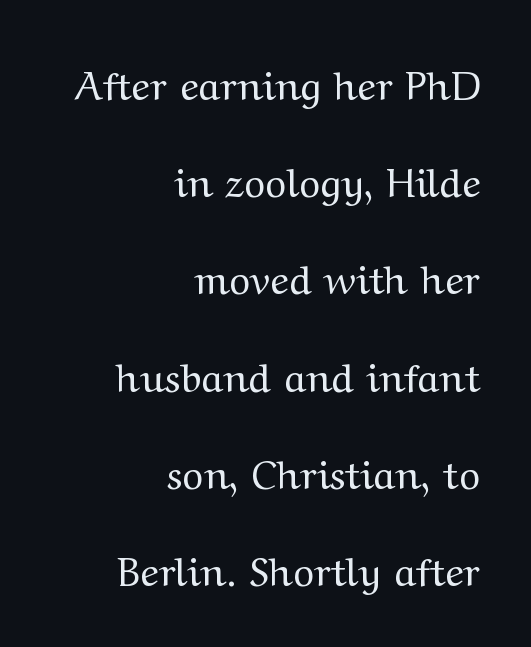
{"serif": "yes", "italic": "no", "bold": "no", "weight": "regular", "width": "wide", "stroke_contrast": "medium", "x_height": "medium", "monospaced": "no", "underline": "no", "align": "right", "line_spacing": "loose", "line_spacing_ratio": 2.43, "letter_spacing": "normal", "letter_spacing_em": 0.0, "glyph_px": 40}
